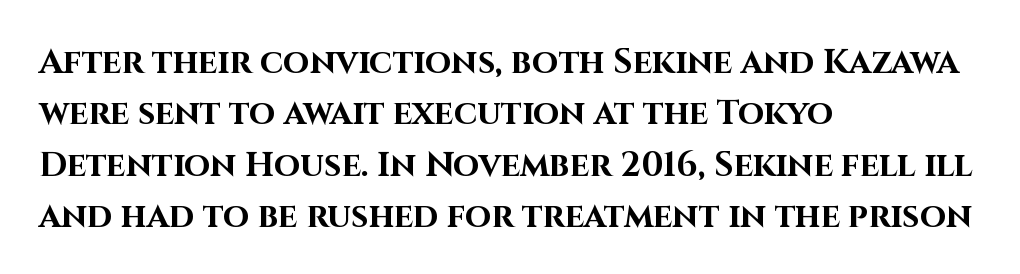
Q: Is the text bold? A: Yes.
Q: Is the text italic (slanted)? A: No, it is upright.
Q: Is the typeface a serif or a sans-serif typeface? A: Sans-serif.
Q: Is the text underlined? A: No.
Q: How is the paragraph aligned? A: Left-aligned.
Q: Is the spacing between letters normal or unusually wide? A: Normal.
Q: Is the spacing between lines tight, normal or loose? A: Normal.
Q: Width (condensed, normal, or wide)? A: Normal.
Q: Stroke contrast? A: High.
Q: x-height? A: Large.
Q: Monospaced? A: No.
